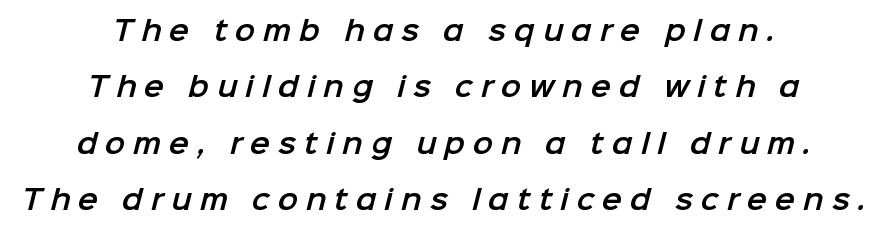
{"underline": "no", "align": "center", "line_spacing": "loose", "line_spacing_ratio": 2.09, "letter_spacing": "wide", "letter_spacing_em": 0.29, "glyph_px": 27}
